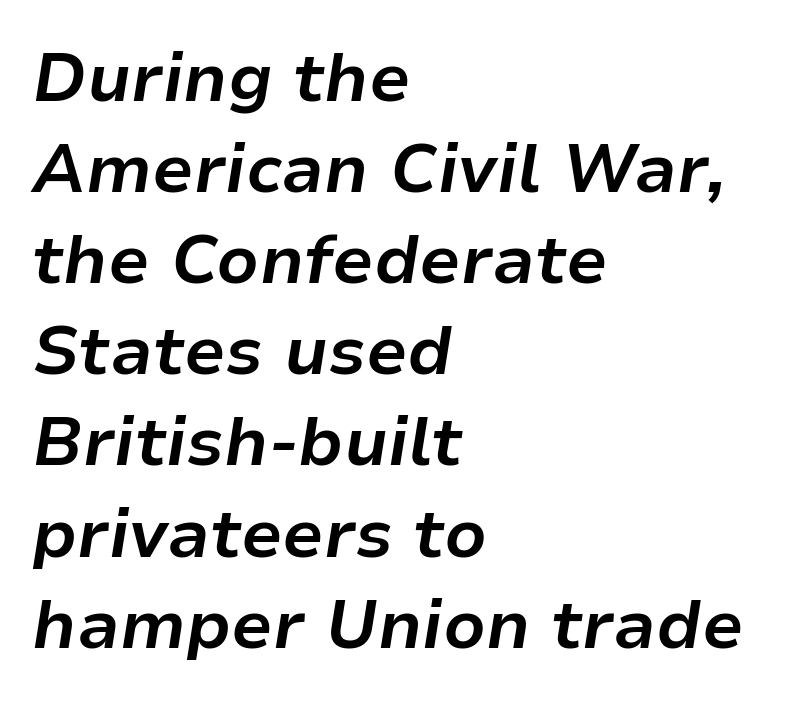
Q: Is the text bold? A: Yes.
Q: Is the text italic (slanted)? A: Yes, it leans right by about 9 degrees.
Q: Is the text underlined? A: No.
Q: How is the paragraph aligned? A: Left-aligned.
Q: Is the spacing between letters normal or unusually wide? A: Normal.
Q: Is the spacing between lines tight, normal or loose? A: Normal.
Q: Width (condensed, normal, or wide)? A: Normal.
Q: Stroke contrast? A: Low.
Q: x-height? A: Medium.
Q: Monospaced? A: No.
